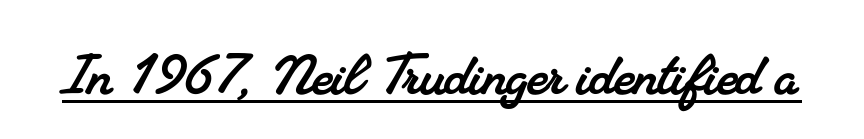
Q: Is the typeface a serif or a sans-serif typeface? A: Serif.
Q: Is the text underlined? A: Yes.
Q: Is the spacing between letters normal or unusually wide? A: Normal.
Q: Width (condensed, normal, or wide)? A: Normal.
Q: Stroke contrast? A: Medium.
Q: x-height? A: Small.
Q: Monospaced? A: No.
